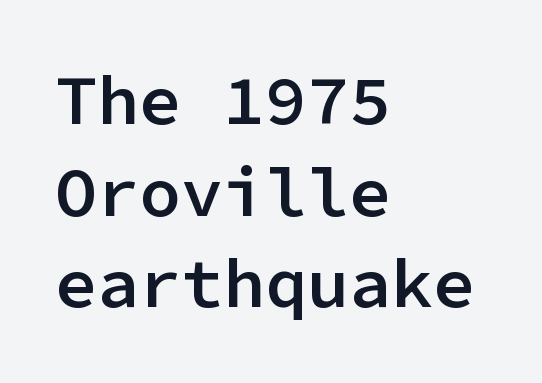
Q: Is the text bold? A: Semi-bold.
Q: Is the text italic (slanted)? A: No, it is upright.
Q: Is the typeface a serif or a sans-serif typeface? A: Sans-serif.
Q: Is the text underlined? A: No.
Q: How is the paragraph aligned? A: Left-aligned.
Q: Is the spacing between letters normal or unusually wide? A: Normal.
Q: Is the spacing between lines tight, normal or loose? A: Normal.
Q: Width (condensed, normal, or wide)? A: Normal.
Q: Stroke contrast? A: Low.
Q: x-height? A: Medium.
Q: Monospaced? A: Yes.
